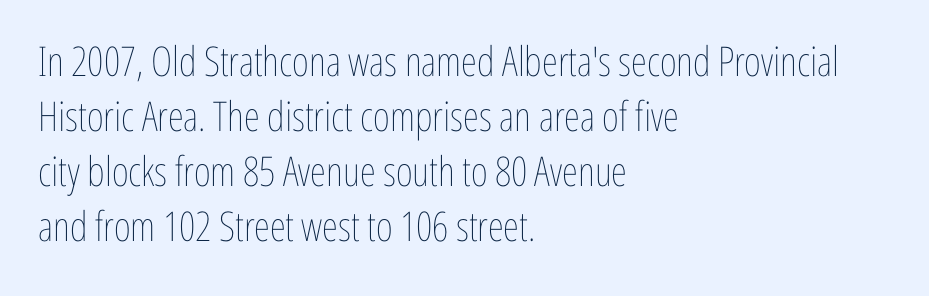
Standard letterfit; no display-style spreading of the glyphs. Think of a printed novel: that variable character pitch is what you see here. Bold? No — there's no thickening of the strokes. Line starts are locked; line ends wander. A roman cut, with each character standing at attention. Students, observe: this is what conventionally led text looks like.
